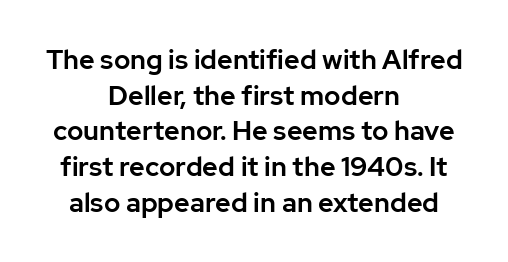
Between one letter and the next there's only the usual sliver of space. The typography opts for an upright posture over an oblique one. Leftover space on each line is divided equally before and after the words. No word sits above an underline. Whoever set this chose a conventional vertical rhythm.
